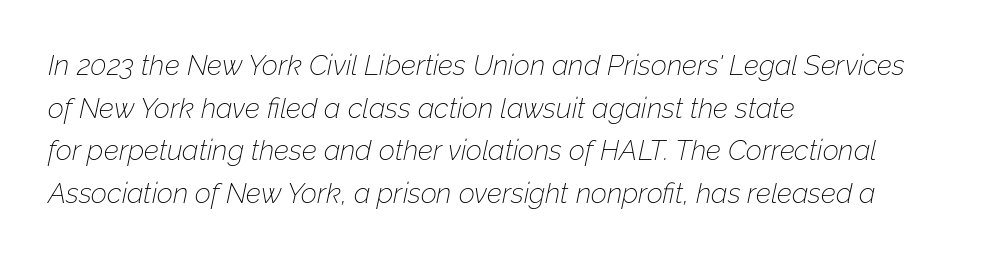
Quick note: underline off. Notice how descenders clear the ascenders below comfortably — that's standard leading. These glyphs show unthickened strokes, regular width or finer. These lines keep a tight, regular rhythm from letter to letter. The font's italic variant was chosen for this text. Is this a fixed-width face? No — the glyphs have proportional, varying widths.
